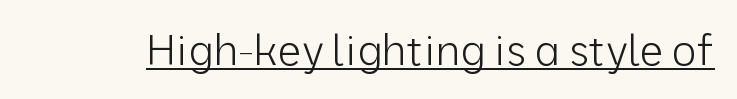
If you drew a line through each stem, it would be perfectly vertical. Decoration check: the copy is underlined. Looks like regular typesetting: each glyph gets only the width it needs. Is this a heavy cut? Hardly; it is regular or lighter.
